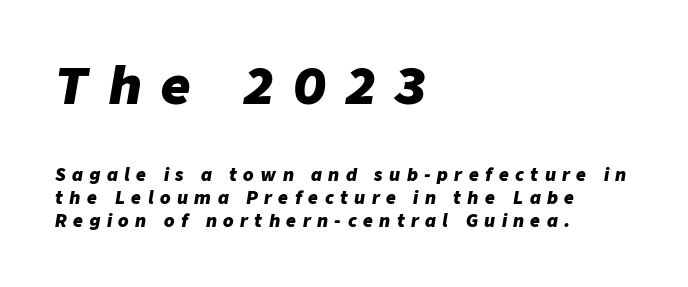
Q: Is the text bold? A: Yes.
Q: Is the text italic (slanted)? A: Yes, it leans right by about 9 degrees.
Q: Is the text underlined? A: No.
Q: How is the paragraph aligned? A: Left-aligned.
Q: Is the spacing between letters normal or unusually wide? A: Unusually wide.
Q: Is the spacing between lines tight, normal or loose? A: Normal.
Q: Which block of text is set in a larger size, the first (top) or the second (bottom)? A: The first (top) one.
Q: Width (condensed, normal, or wide)? A: Normal.
Q: Stroke contrast? A: Low.
Q: x-height? A: Medium.
Q: Monospaced? A: No.
